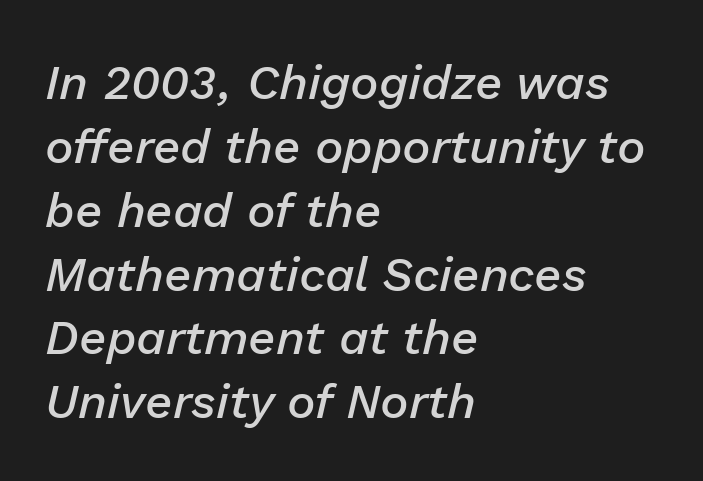
The image shows 48 px semibold type, italic (leaning right); set left-aligned, normal line spacing (1.33x), normal letter spacing, not underlined; low stroke contrast and a medium x-height.
